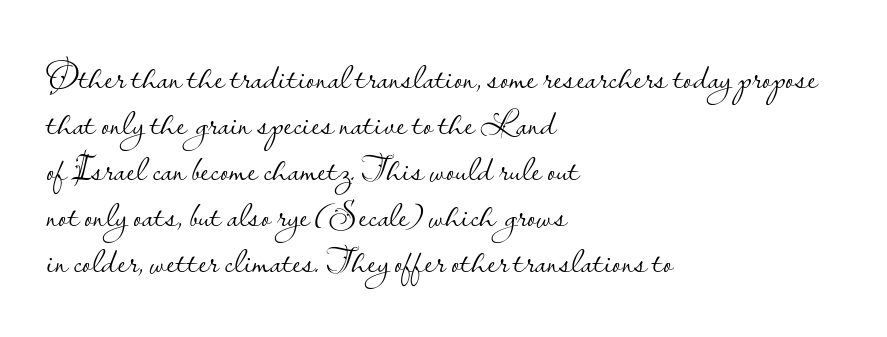
Note the varied advance widths — an 'i' is clearly narrower than an 'm'. Plain, unruled lines of type. This reads as an unemphasized weight, regular at the heaviest. Typographically, this falls in the sans-serif category.
